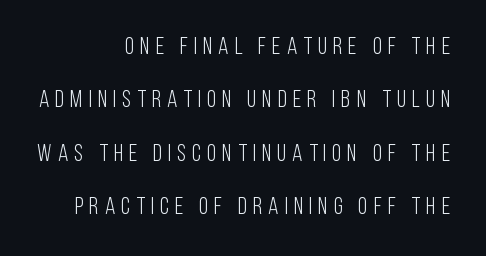
{"italic": "no", "bold": "no", "underline": "no", "align": "right", "line_spacing": "loose", "line_spacing_ratio": 2.22, "letter_spacing": "wide", "letter_spacing_em": 0.25, "glyph_px": 24}
